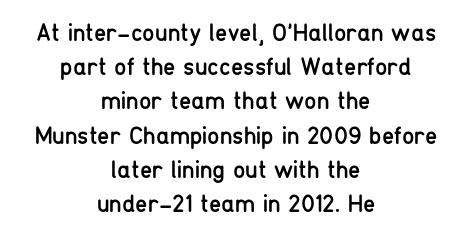
Upright lettering throughout. Reading down the column, the eye jumps a familiar distance to each next line. The weight would be labelled regular, book, light, or lighter still. The rag falls on both sides of this text block equally.
